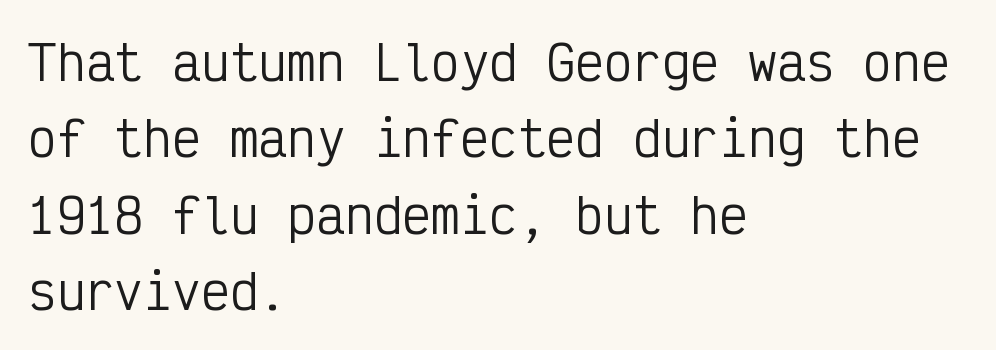
{"serif": "no", "italic": "no", "bold": "no", "weight": "regular", "width": "condensed", "stroke_contrast": "low", "x_height": "medium", "monospaced": "yes", "underline": "no", "align": "left", "line_spacing": "normal", "line_spacing_ratio": 1.59, "letter_spacing": "normal", "letter_spacing_em": 0.0, "glyph_px": 48}
